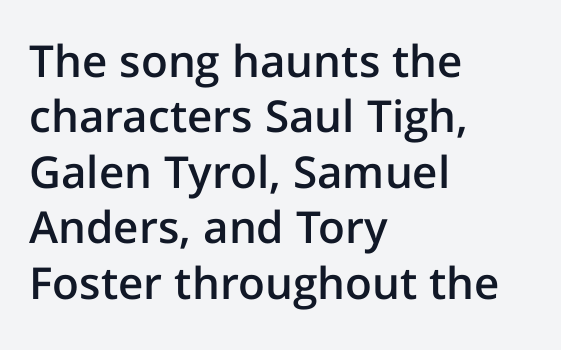
The image shows 44 px semibold sans-serif type, upright; set left-aligned, normal line spacing (1.26x), normal letter spacing, not underlined; low stroke contrast and a medium x-height.
